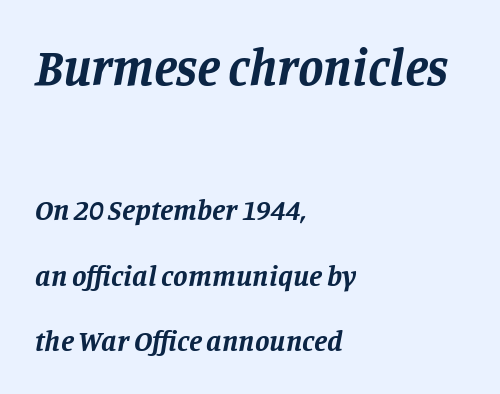
The image shows 51 px bold serif type, italic (leaning right); set left-aligned, loose line spacing (2.26x), normal letter spacing, not underlined; the first (top) block is 1.76x larger; low stroke contrast and a large x-height.
